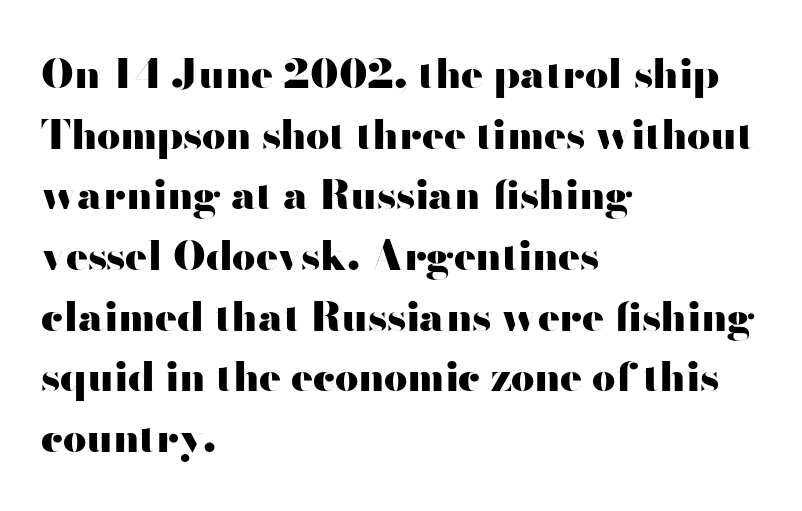
The image shows 41 px heavy, wide type, upright; set left-aligned, normal line spacing (1.48x), normal letter spacing, not underlined; high stroke contrast and a small x-height.
